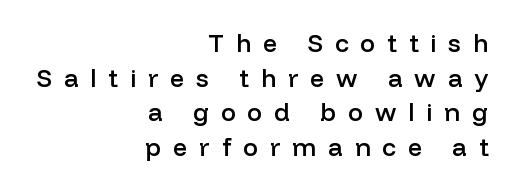
{"italic": "no", "bold": "semi", "underline": "no", "align": "right", "line_spacing": "normal", "line_spacing_ratio": 1.39, "letter_spacing": "wide", "letter_spacing_em": 0.48, "glyph_px": 25}
